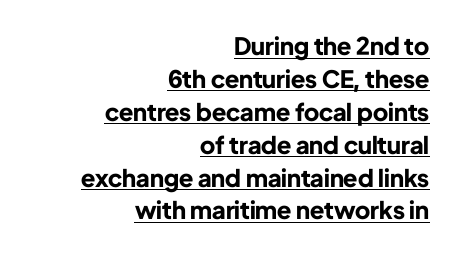
Bold? Absolutely — the strokes are thick and heavy. Does the leading feel generous? No, just average. It's the straight-up-and-down kind of type. The sample's only ornament is a line tracing under the words. If you drew a ruler down the right edge, every line would touch it. These lines keep a tight, regular rhythm from letter to letter.
